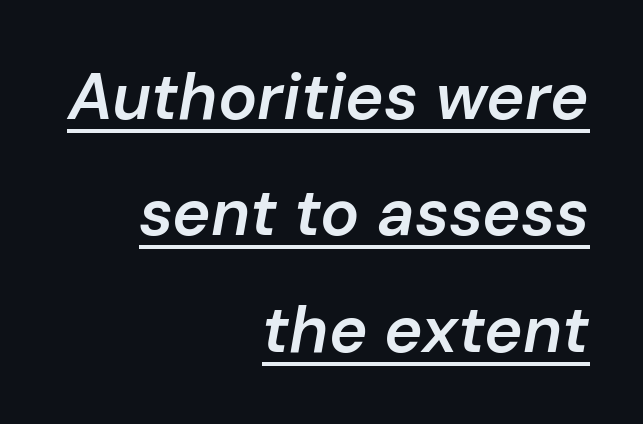
The image shows 65 px semibold type, italic (leaning right); set right-aligned, line spacing 1.79x, normal letter spacing, underlined; low stroke contrast and a medium x-height.
